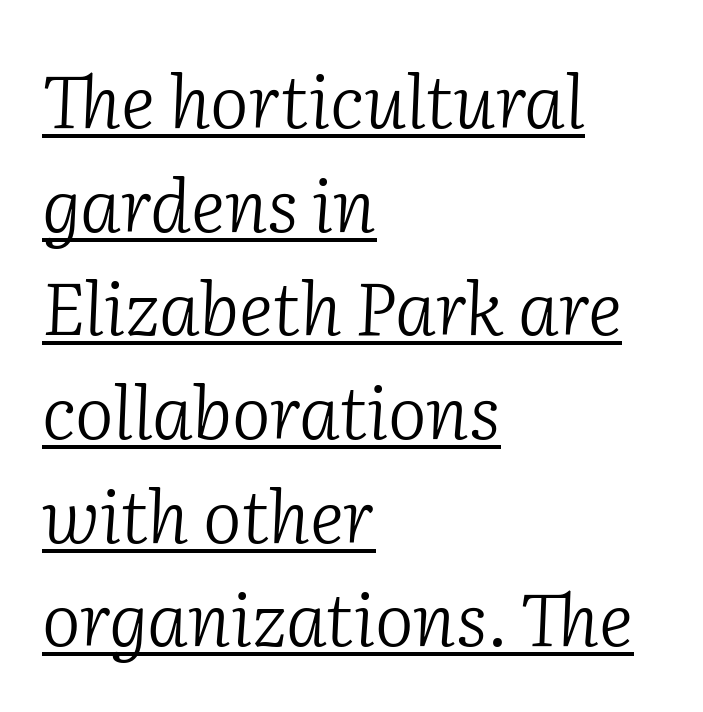
{"serif": "yes", "italic": "yes", "lean": "right", "slant_degrees": 2, "bold": "no", "weight": "light", "width": "normal", "stroke_contrast": "low", "x_height": "medium", "monospaced": "no", "underline": "yes", "align": "left", "line_spacing": "normal", "line_spacing_ratio": 1.42, "letter_spacing": "normal", "letter_spacing_em": 0.0, "glyph_px": 73}
